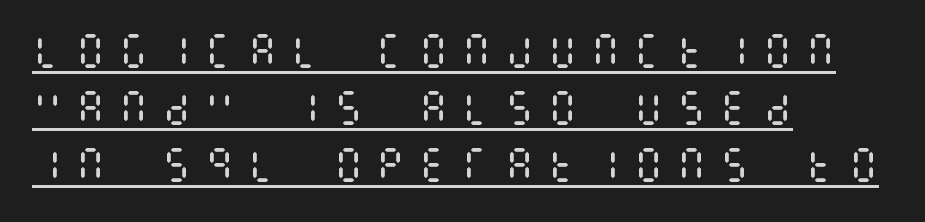
The rows are spaced the way most documents space them. Tracking here is generous; glyphs stand well apart from one another. In CSS terms this would be text-align: left. What decoration does the sample have? An underline.
